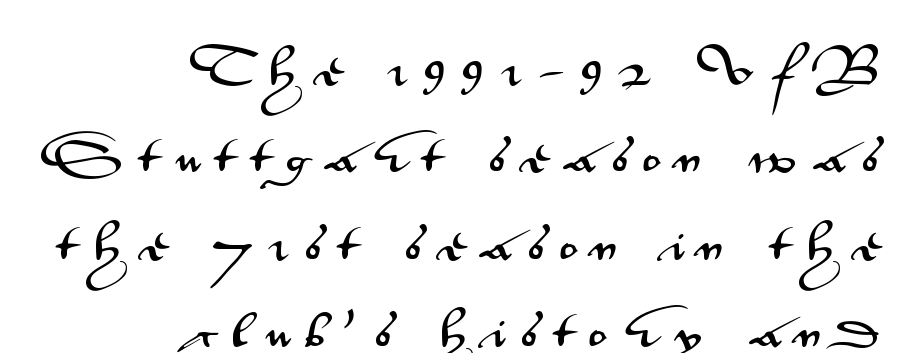
Q: Is the text italic (slanted)? A: Yes.
Q: Is the typeface a serif or a sans-serif typeface? A: Sans-serif.
Q: Is the text underlined? A: No.
Q: How is the paragraph aligned? A: Right-aligned.
Q: Is the spacing between letters normal or unusually wide? A: Unusually wide.
Q: Is the spacing between lines tight, normal or loose? A: Loose.
Q: Width (condensed, normal, or wide)? A: Wide.
Q: Stroke contrast? A: Medium.
Q: x-height? A: Small.
Q: Monospaced? A: No.
